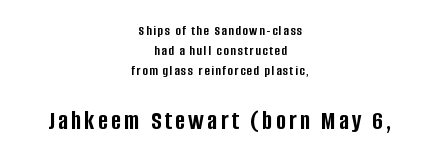
The passage shown is emphatically bold. Line starts and ends both wander, symmetrically. In this sample the second text group is rendered at the bigger scale. This sample uses an upright cut, with every glyph sitting square on the baseline.
